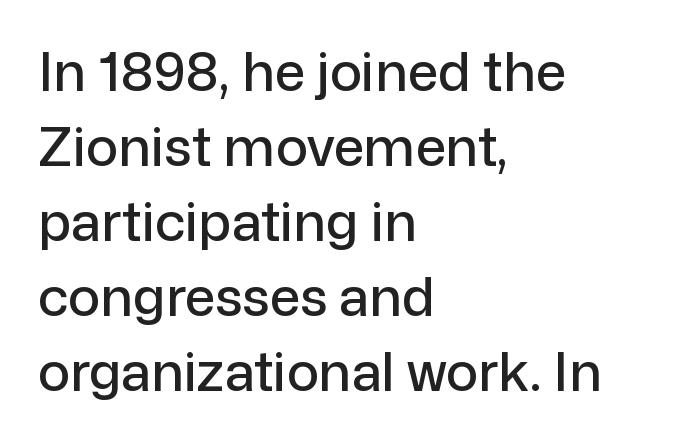
The image shows 54 px sans-serif type, upright; set left-aligned, normal line spacing (1.39x), normal letter spacing, not underlined; low stroke contrast and a medium x-height.
